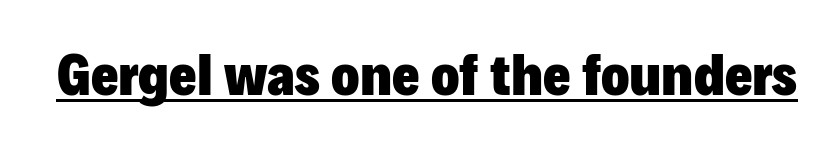
The sample's only ornament is a line tracing under the words. The type sits square on the baseline with zero lean. The designer went with a sans here, leaving each stem footless. Here the glyphs are tracked normally, forming tight word shapes. Summary of weight: heavy, a full bold.
